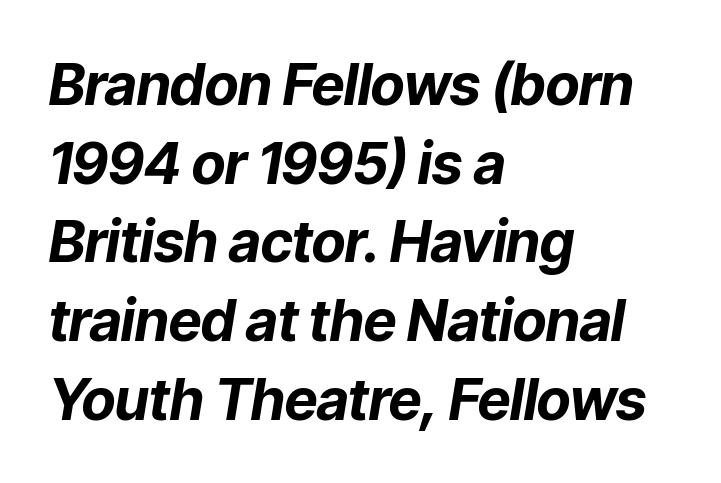
The image shows 57 px bold type, italic (leaning right); set left-aligned, normal line spacing (1.38x), normal letter spacing, not underlined; low stroke contrast and a medium x-height.
